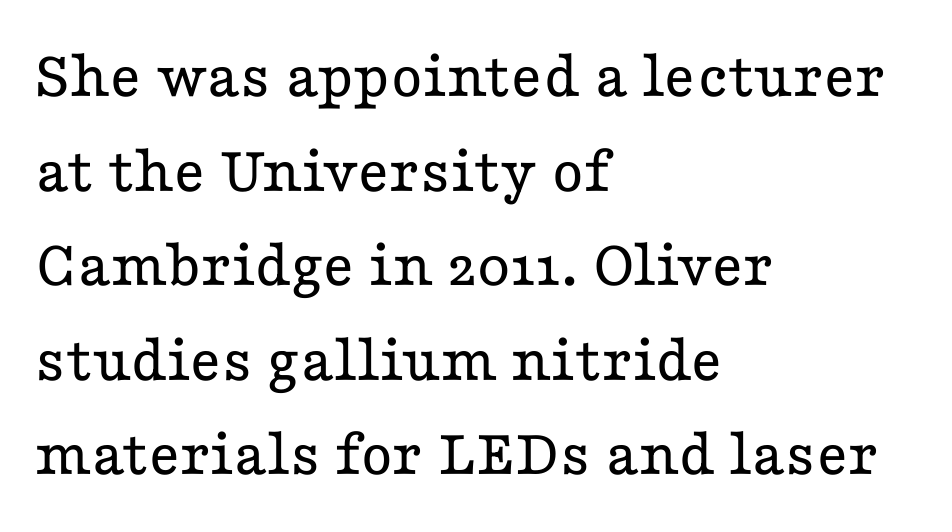
A light-to-regular cut is what we see here. Letterform terminals end in serifs throughout the passage. The typesetter chose a ragged-right arrangement here. The foot of each line stays bare and open.
